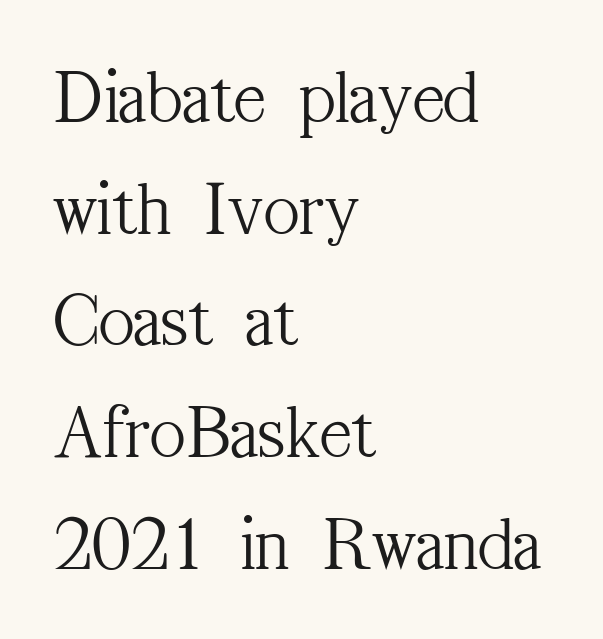
{"serif": "yes", "italic": "no", "bold": "no", "weight": "light", "width": "condensed", "stroke_contrast": "medium", "x_height": "medium", "monospaced": "no", "underline": "no", "align": "left", "line_spacing": "normal", "line_spacing_ratio": 1.45, "letter_spacing": "normal", "letter_spacing_em": 0.0, "glyph_px": 77}
